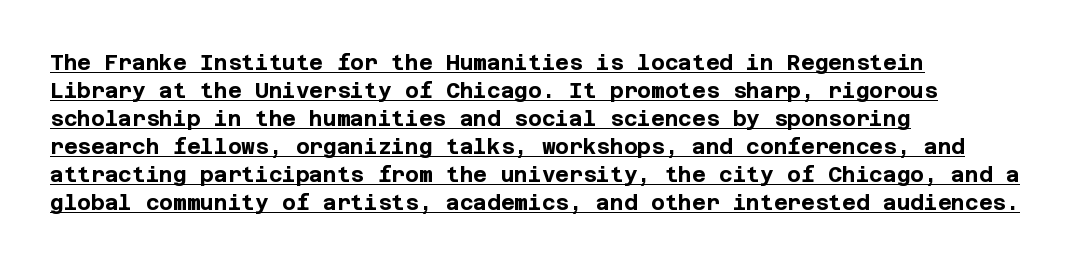
{"italic": "no", "bold": "yes", "underline": "yes", "align": "left", "line_spacing": "normal", "line_spacing_ratio": 1.33, "letter_spacing": "normal", "letter_spacing_em": 0.0, "glyph_px": 21}
